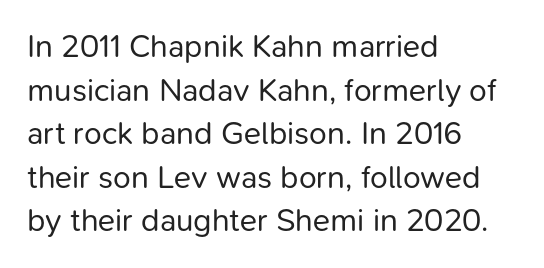
The image shows 32 px regular-weight sans-serif type, upright; set left-aligned, normal line spacing (1.36x), normal letter spacing, not underlined; low stroke contrast and a medium x-height.
